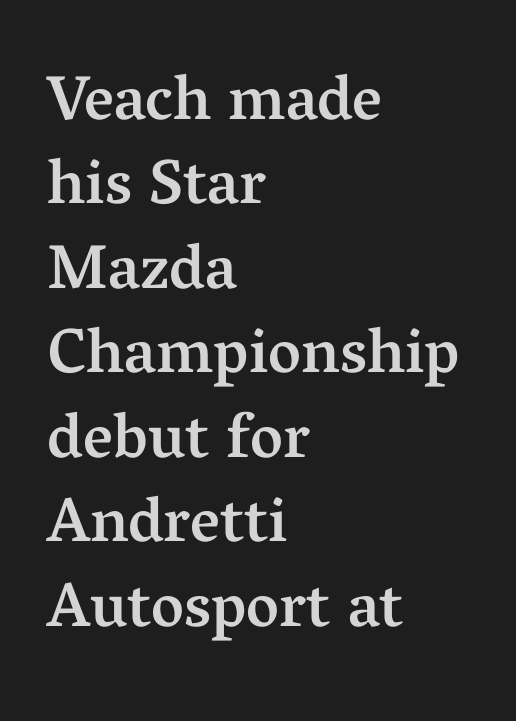
{"serif": "yes", "italic": "no", "bold": "semi", "weight": "semibold", "width": "normal", "stroke_contrast": "medium", "x_height": "medium", "monospaced": "no", "underline": "no", "align": "left", "line_spacing": "normal", "line_spacing_ratio": 1.34, "letter_spacing": "normal", "letter_spacing_em": 0.0, "glyph_px": 63}
